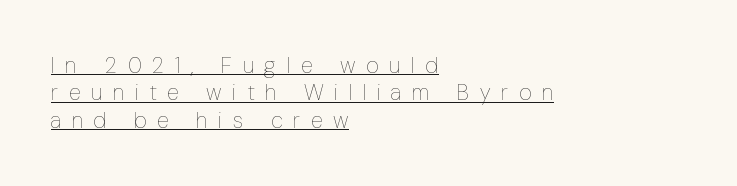
Q: Is the text bold? A: No.
Q: Is the text italic (slanted)? A: No, it is upright.
Q: Is the text underlined? A: Yes.
Q: How is the paragraph aligned? A: Left-aligned.
Q: Is the spacing between letters normal or unusually wide? A: Unusually wide.
Q: Is the spacing between lines tight, normal or loose? A: Normal.
